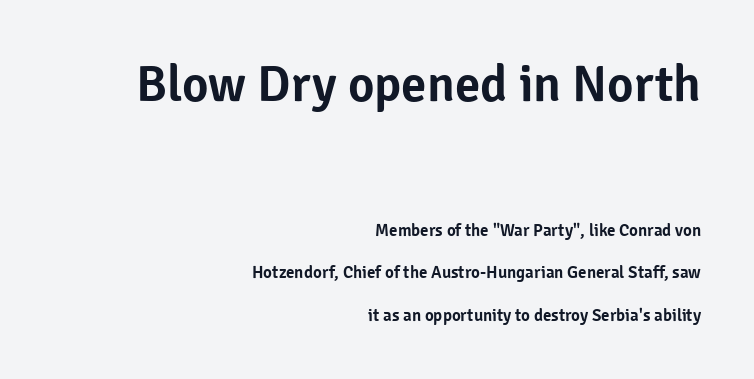
The leading is generous, giving the passage an open texture. Font category for this specimen: sans-serif. Is there any slant? The stems are plumb. This sample has the flowing, uneven cadence of proportional lettering. The glyphs are unaccompanied by any horizontal stroke below them.
